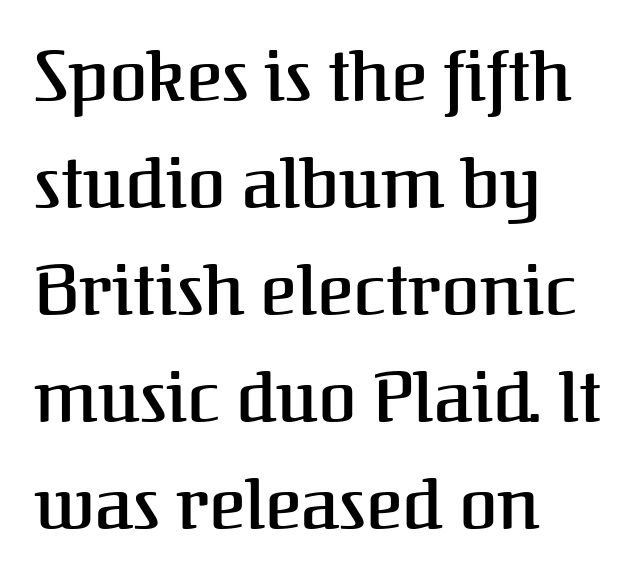
Ascenders rise straight up at ninety degrees. Caption: multi-line text, flush left, ragged right. What stands out about the letter spacing? Nothing — it is the standard amount. Stroke terminals: seriffed. The lines sit at an ordinary, default distance from one another. The string is rendered with underlining switched off.
